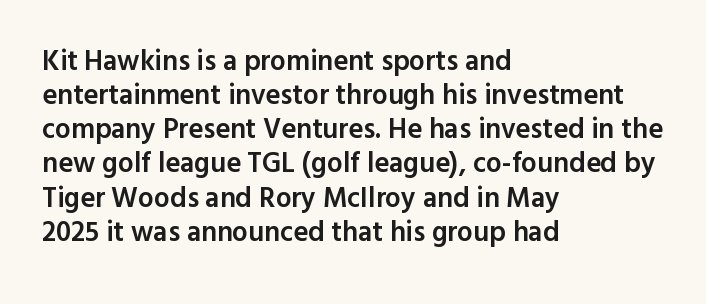
Q: Is the text bold? A: Semi-bold.
Q: Is the text italic (slanted)? A: No, it is upright.
Q: Is the typeface a serif or a sans-serif typeface? A: Sans-serif.
Q: Is the text underlined? A: No.
Q: How is the paragraph aligned? A: Left-aligned.
Q: Is the spacing between letters normal or unusually wide? A: Normal.
Q: Width (condensed, normal, or wide)? A: Normal.
Q: x-height? A: Medium.
Q: Monospaced? A: No.
